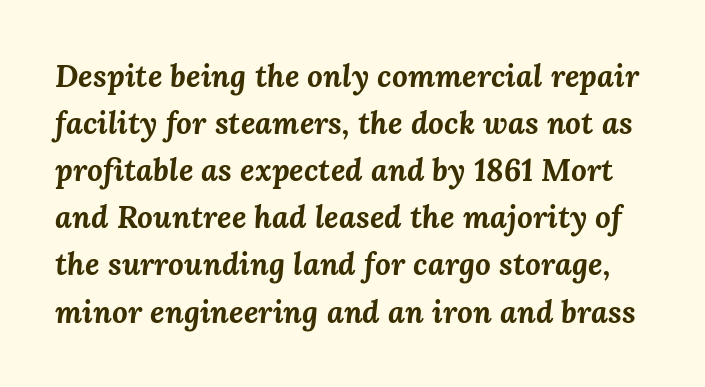
Every letter is thick-stroked: bold, no question. Posture: slanted. Each row of text sits above clean, open space. Think of a printed novel: that variable character pitch is what you see here. If you measured baseline to baseline, you'd find a middling distance. Is the letter spacing exaggerated? No — it looks like the ordinary default.
